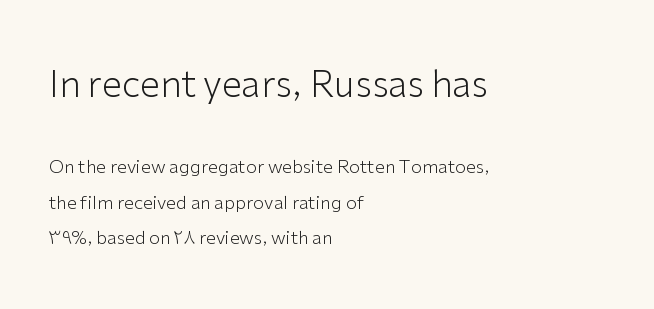
These lines are composed in type without serifs. Students, observe: this is what heavily led, spacious text looks like. A clean baseline with only descenders dipping below it. Which margin do the lines hug? The left one — the right edge is uneven. No letter is thick-stroked: the sample isn't bold. You can tell it's not italic because the verticals are truly vertical.
